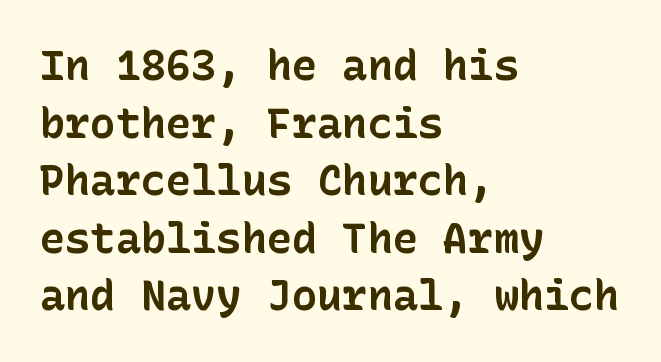
The image shows 42 px bold sans-serif type, upright; set left-aligned, normal line spacing (1.37x), normal letter spacing, not underlined; low stroke contrast and a medium x-height.
